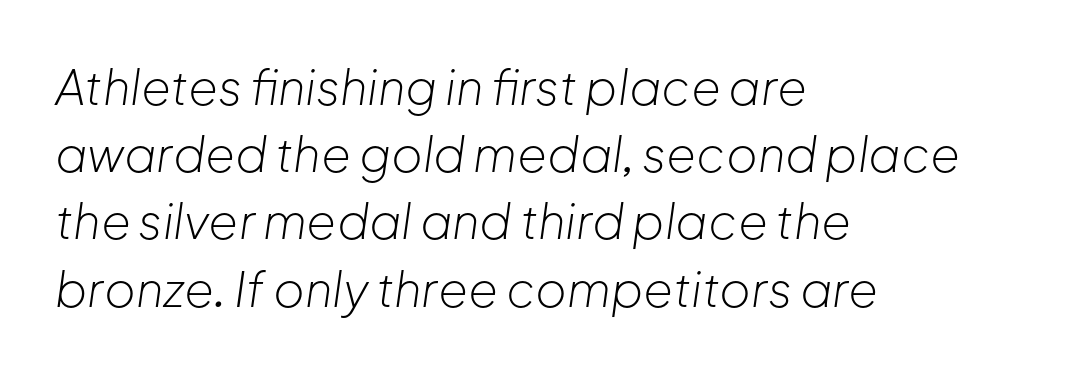
The image shows 48 px light type, italic (leaning right); set left-aligned, normal line spacing (1.4x), normal letter spacing, not underlined; low stroke contrast and a medium x-height.
